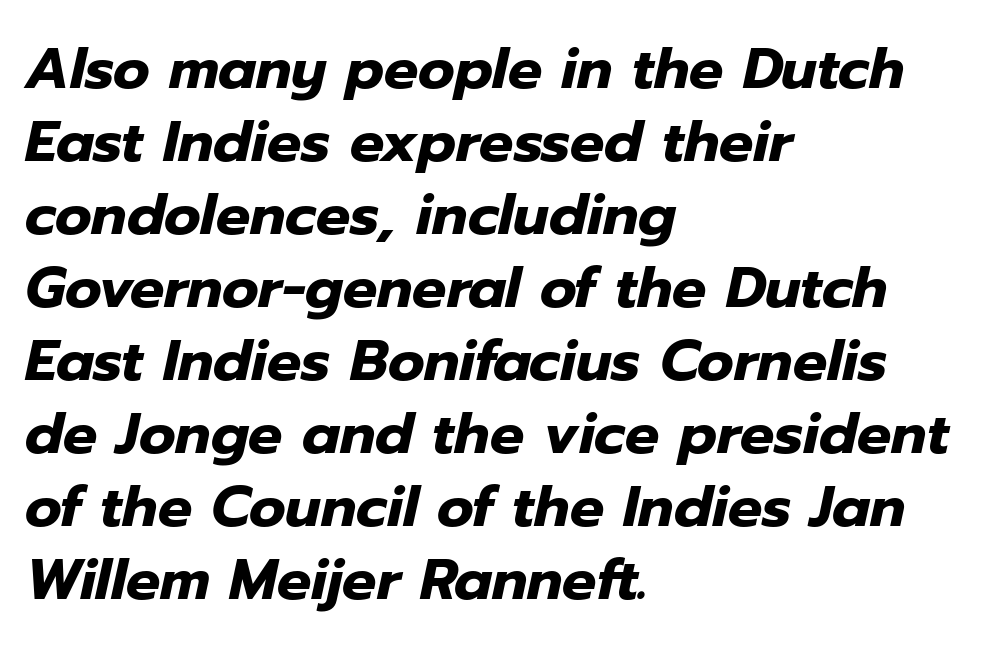
Nothing unusual about the tracking: characters are spaced as the font intends. Each letter keeps its own natural width here, so spacing adapts to shape. Normally led — the rows are evenly, conventionally spaced. Left-aligned paragraph, ragged on the right. Weight: bold.
